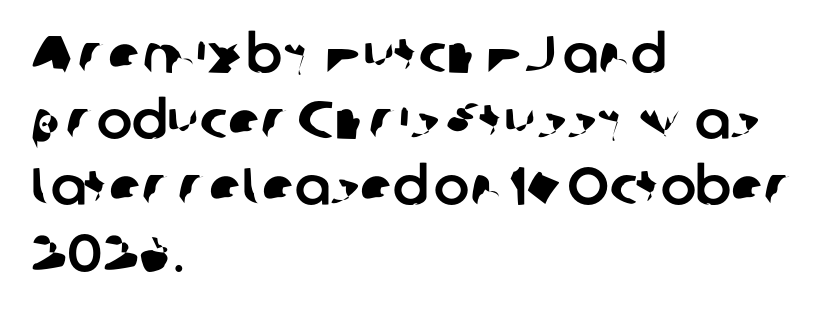
Nothing sits at the stroke ends, so this counts as sans-serif. The rendering uses a moderate line-height, typical for paragraphs. The type is set solid horizontally, with unmodified tracking. Anything drawn beneath the words? Only blank space.
